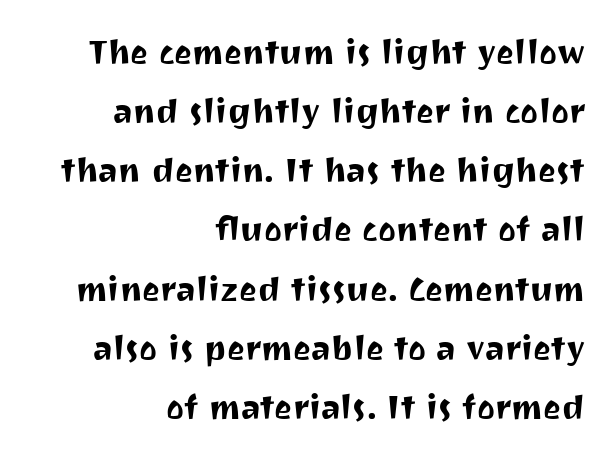
Q: Is the text italic (slanted)? A: No, it is upright.
Q: Is the typeface a serif or a sans-serif typeface? A: Sans-serif.
Q: Is the text underlined? A: No.
Q: How is the paragraph aligned? A: Right-aligned.
Q: Is the spacing between letters normal or unusually wide? A: Normal.
Q: Width (condensed, normal, or wide)? A: Normal.
Q: Stroke contrast? A: Medium.
Q: x-height? A: Medium.
Q: Monospaced? A: No.
